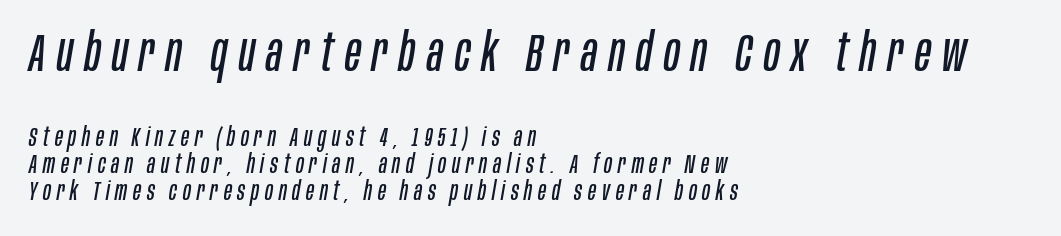
{"italic": "yes", "lean": "right", "slant_degrees": 10, "bold": "no", "weight": "regular", "width": "condensed", "stroke_contrast": "low", "x_height": "large", "monospaced": "no", "underline": "no", "align": "left", "line_spacing": "tight", "line_spacing_ratio": 1.04, "letter_spacing": "wide", "letter_spacing_em": 0.22, "larger_block": "first", "size_ratio": 2.0, "glyph_px": 52}
